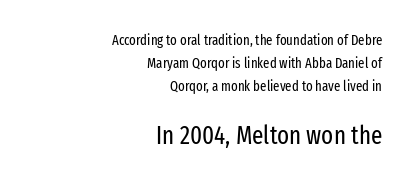
Q: Is the text bold? A: No.
Q: Is the text italic (slanted)? A: No, it is upright.
Q: Is the text underlined? A: No.
Q: How is the paragraph aligned? A: Right-aligned.
Q: Is the spacing between letters normal or unusually wide? A: Normal.
Q: Is the spacing between lines tight, normal or loose? A: Normal.
Q: Which block of text is set in a larger size, the first (top) or the second (bottom)? A: The second (bottom) one.
